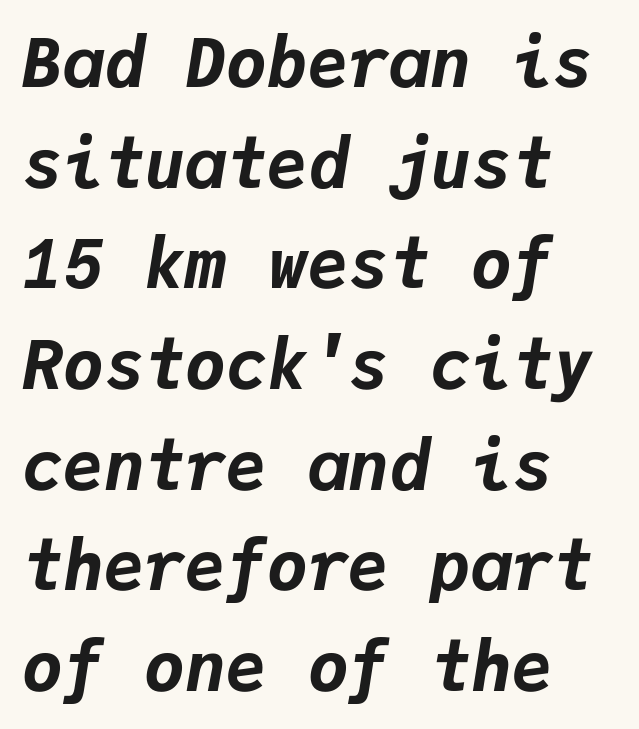
{"italic": "yes", "lean": "right", "slant_degrees": 9, "bold": "yes", "weight": "bold", "width": "normal", "stroke_contrast": "low", "x_height": "medium", "monospaced": "yes", "underline": "no", "align": "left", "line_spacing": "normal", "line_spacing_ratio": 1.48, "letter_spacing": "normal", "letter_spacing_em": 0.0, "glyph_px": 68}
